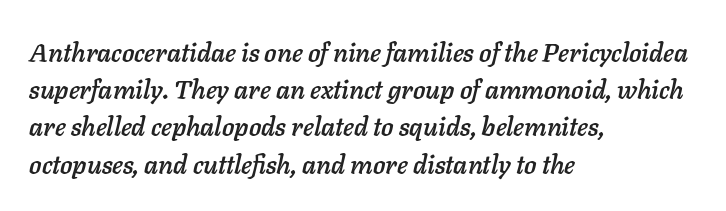
The image shows 26 px text type, italic (leaning right); set left-aligned, normal line spacing (1.43x), normal letter spacing, not underlined.
